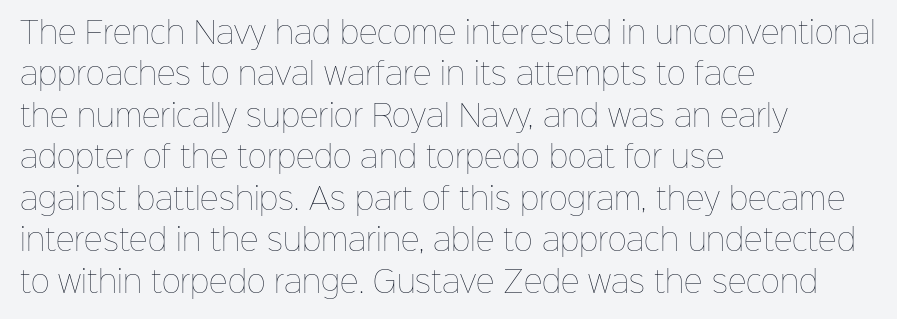
The image shows 29 px thin type, upright; set left-aligned, normal line spacing (1.43x), normal letter spacing, not underlined; low stroke contrast and a medium x-height.
